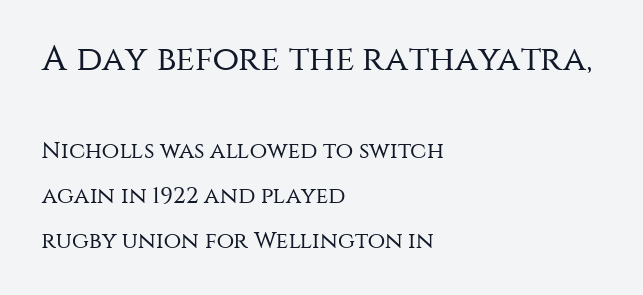
The image shows 35 px regular-weight sans-serif type, upright; set left-aligned, loose line spacing (1.96x), normal letter spacing, not underlined; the first (top) block is 1.52x larger; medium stroke contrast and a large x-height.
